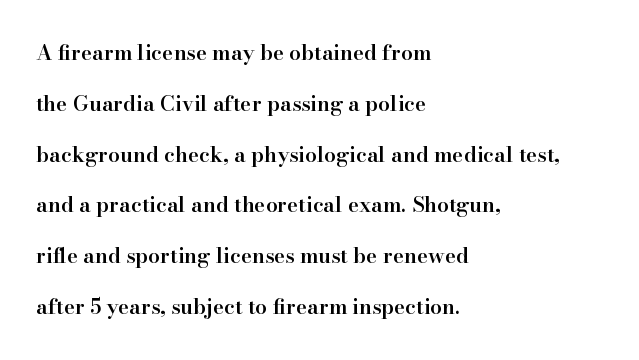
In terms of letterspacing, this is plain default setting. Bold? Not quite — semibold, heavier than regular but stopping short. A classic flush-left, rag-right setting is used for this passage. Honestly, the rows look like they've been pulled way apart. The string is rendered with underlining switched off. Italic: no, the glyphs are upright roman.
